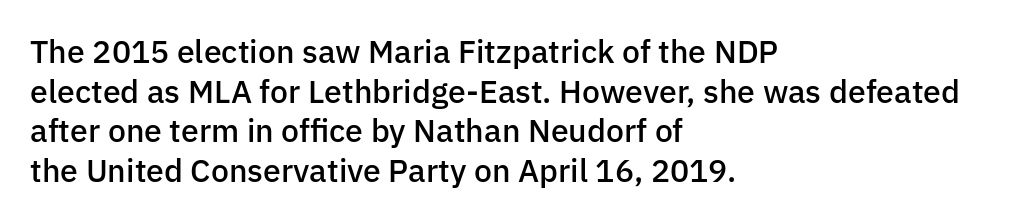
{"serif": "no", "italic": "no", "bold": "semi", "weight": "semibold", "width": "normal", "stroke_contrast": "low", "x_height": "medium", "monospaced": "no", "underline": "no", "align": "left", "line_spacing_ratio": 1.24, "letter_spacing": "normal", "letter_spacing_em": 0.0, "glyph_px": 32}
